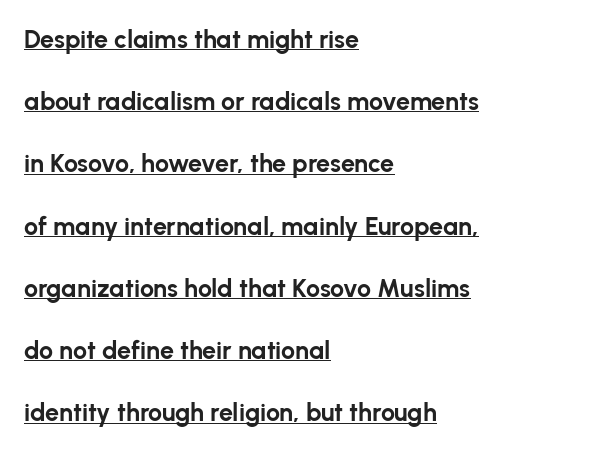
The image shows 25 px bold type, upright; set left-aligned, loose line spacing (2.49x), normal letter spacing, underlined.
